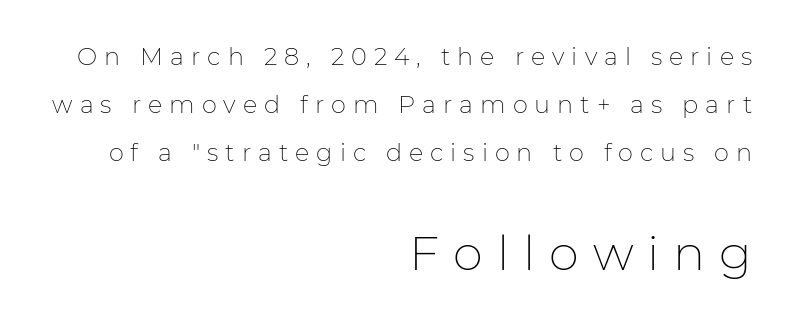
The image shows 48 px thin sans-serif type, upright; set right-aligned, loose line spacing (2.0x), unusually wide letter spacing (+0.29 em), not underlined; the second (bottom) block is 2.0x larger; low stroke contrast and a medium x-height.
